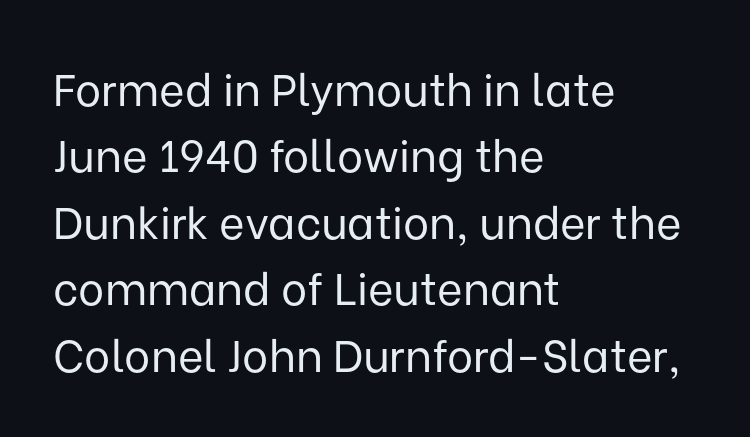
Q: Is the text bold? A: No.
Q: Is the text italic (slanted)? A: No, it is upright.
Q: Is the typeface a serif or a sans-serif typeface? A: Sans-serif.
Q: Is the text underlined? A: No.
Q: How is the paragraph aligned? A: Left-aligned.
Q: Is the spacing between letters normal or unusually wide? A: Normal.
Q: Is the spacing between lines tight, normal or loose? A: Normal.
Q: Width (condensed, normal, or wide)? A: Normal.
Q: Stroke contrast? A: Low.
Q: x-height? A: Medium.
Q: Monospaced? A: No.
